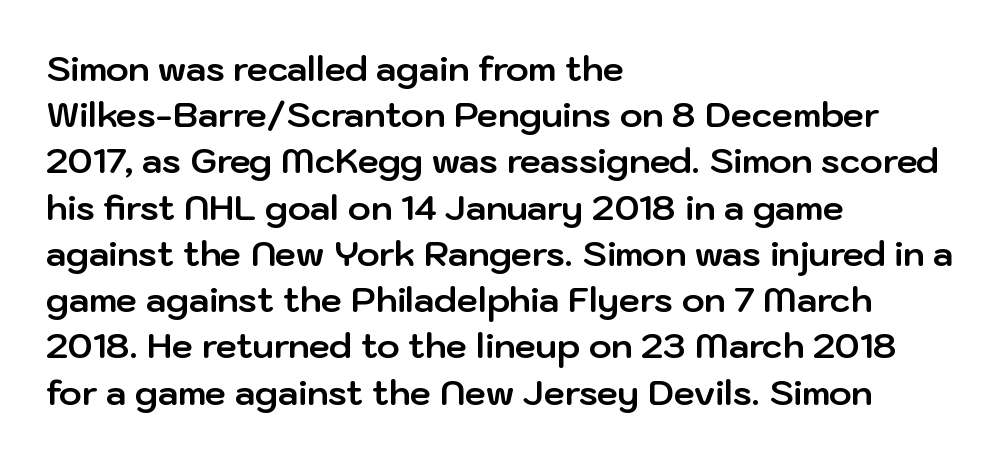
Q: Is the text bold? A: Yes.
Q: Is the text italic (slanted)? A: No, it is upright.
Q: Is the typeface a serif or a sans-serif typeface? A: Sans-serif.
Q: Is the text underlined? A: No.
Q: How is the paragraph aligned? A: Left-aligned.
Q: Is the spacing between letters normal or unusually wide? A: Normal.
Q: Is the spacing between lines tight, normal or loose? A: Normal.
Q: Width (condensed, normal, or wide)? A: Normal.
Q: Stroke contrast? A: Low.
Q: x-height? A: Medium.
Q: Monospaced? A: No.
